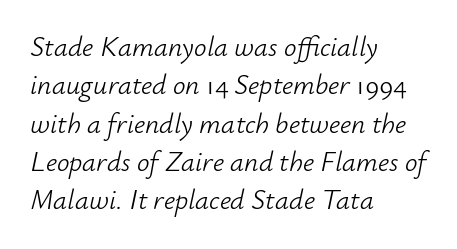
The image shows 28 px light type, italic (leaning right); set left-aligned, normal line spacing (1.37x), normal letter spacing, not underlined; low stroke contrast and a small x-height.
